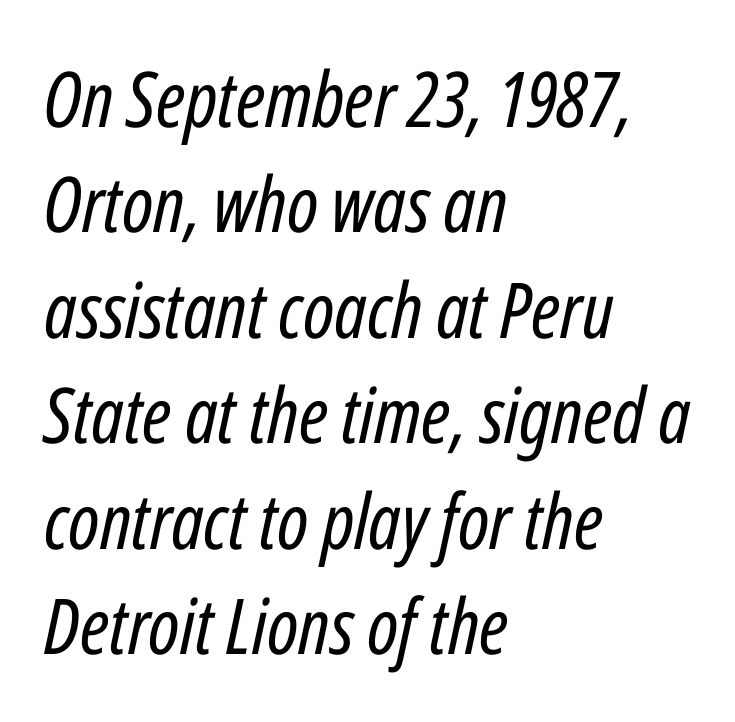
One glance says typical: line gaps are just what's usual. The zone under the glyphs is completely vacant. Horizontal alignment here is leftward, the default for most running prose. An italicized treatment has been applied to the whole sample. You could not count columns in this text — the font is proportionally spaced. Each stroke keeps to a modest, everyday thickness or less.
